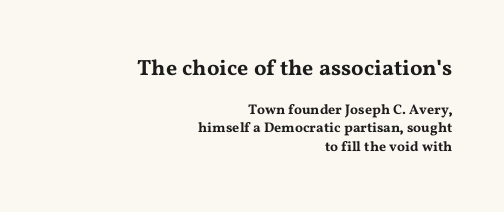
{"italic": "no", "underline": "no", "align": "right", "line_spacing": "normal", "line_spacing_ratio": 1.33, "letter_spacing": "normal", "letter_spacing_em": 0.0, "larger_block": "first", "size_ratio": 1.57, "glyph_px": 22}
